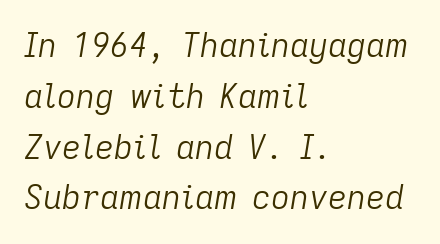
The image shows 33 px light type, italic (leaning right); set left-aligned, normal line spacing (1.54x), normal letter spacing, not underlined; low stroke contrast and a medium x-height.
